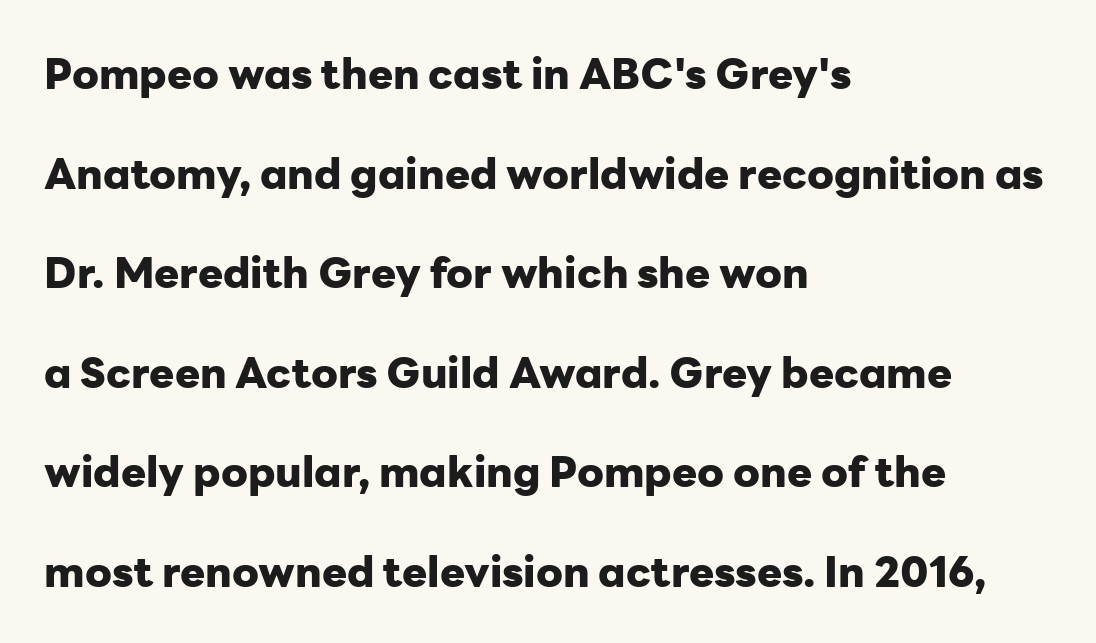
{"serif": "no", "italic": "no", "bold": "yes", "weight": "heavy", "width": "normal", "stroke_contrast": "low", "x_height": "medium", "monospaced": "no", "underline": "no", "align": "left", "line_spacing": "loose", "line_spacing_ratio": 2.37, "letter_spacing": "normal", "letter_spacing_em": 0.0, "glyph_px": 42}
